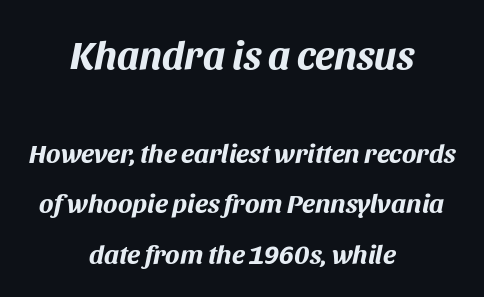
{"italic": "yes", "lean": "right", "slant_degrees": 11, "bold": "yes", "weight": "bold", "width": "normal", "stroke_contrast": "medium", "x_height": "large", "monospaced": "no", "underline": "no", "align": "center", "line_spacing_ratio": 1.87, "letter_spacing": "normal", "letter_spacing_em": 0.0, "larger_block": "first", "size_ratio": 1.48, "glyph_px": 40}
